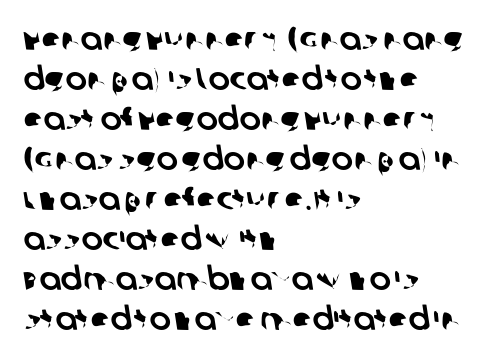
The paragraph has a hard left edge and a soft right edge. The baseline area is clear. The passage shown is typeset with a sans-serif family. Spacing verdict: proportional, widths tailored to each character. Horizontal bands of white between lines are of average thickness. Is the letter spacing exaggerated? No — it looks like the ordinary default.
